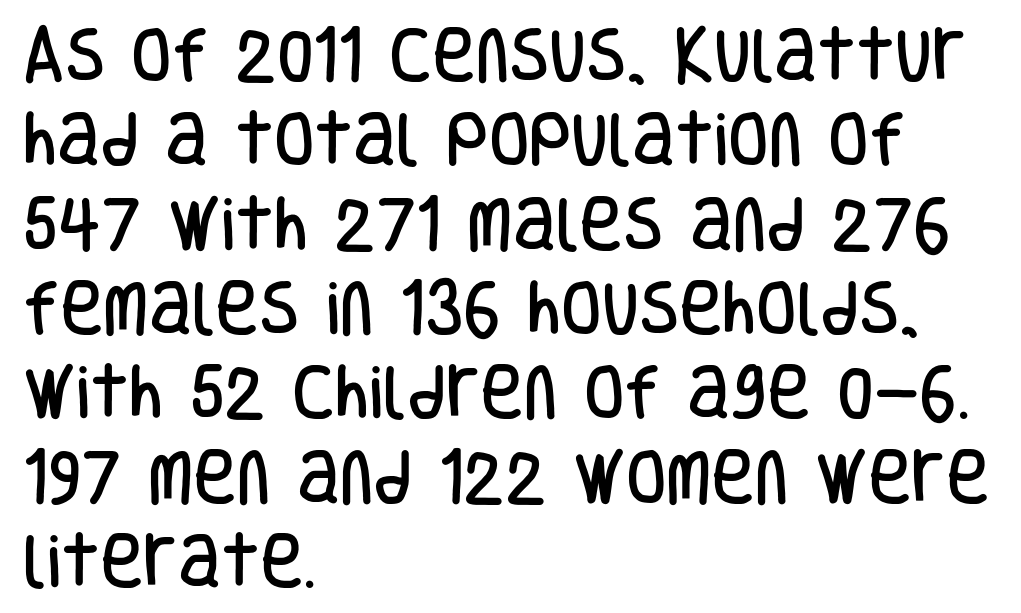
The image shows 59 px condensed sans-serif type, upright; set left-aligned, normal line spacing (1.43x), normal letter spacing, not underlined; low stroke contrast and a large x-height.
